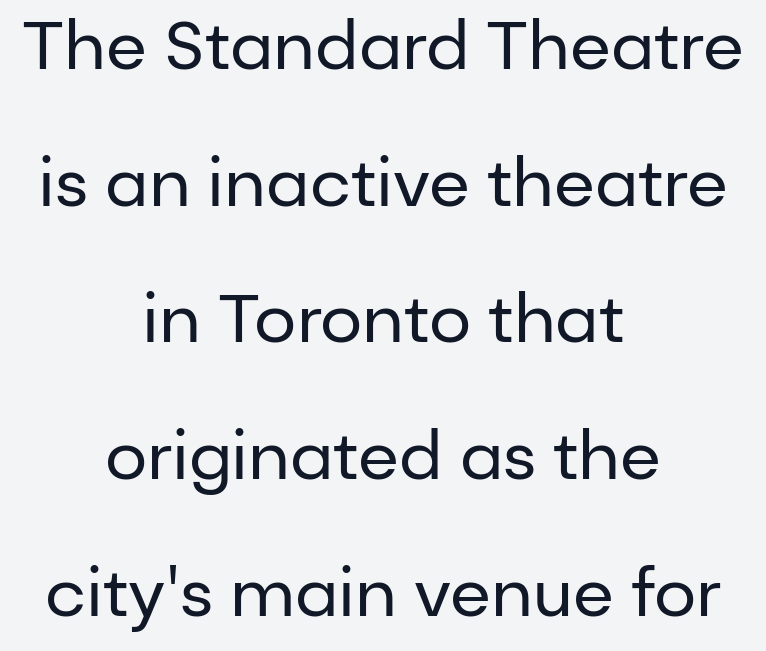
The image shows 67 px regular-weight sans-serif type, upright; set centered, loose line spacing (2.04x), normal letter spacing, not underlined; low stroke contrast and a medium x-height.
